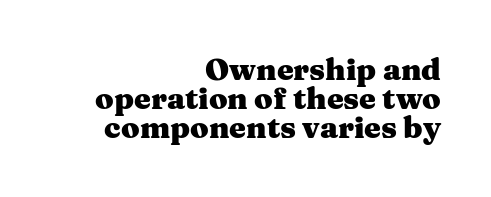
{"serif": "yes", "italic": "no", "bold": "yes", "weight": "heavy", "width": "wide", "stroke_contrast": "medium", "x_height": "medium", "monospaced": "no", "underline": "no", "align": "right", "line_spacing": "tight", "line_spacing_ratio": 0.97, "letter_spacing": "normal", "letter_spacing_em": 0.0, "glyph_px": 30}
